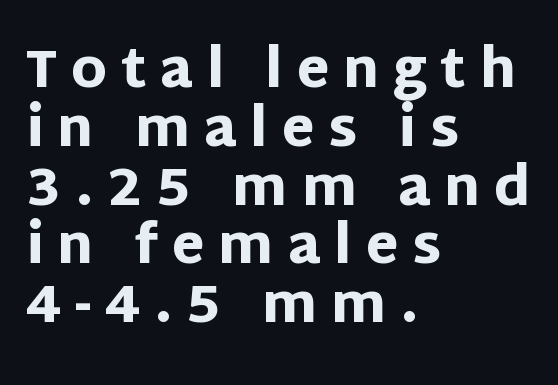
Q: Is the text bold? A: Yes.
Q: Is the text italic (slanted)? A: No, it is upright.
Q: Is the typeface a serif or a sans-serif typeface? A: Sans-serif.
Q: Is the text underlined? A: No.
Q: How is the paragraph aligned? A: Left-aligned.
Q: Is the spacing between letters normal or unusually wide? A: Unusually wide.
Q: Is the spacing between lines tight, normal or loose? A: Tight.
Q: Width (condensed, normal, or wide)? A: Normal.
Q: Stroke contrast? A: Low.
Q: x-height? A: Large.
Q: Monospaced? A: No.
